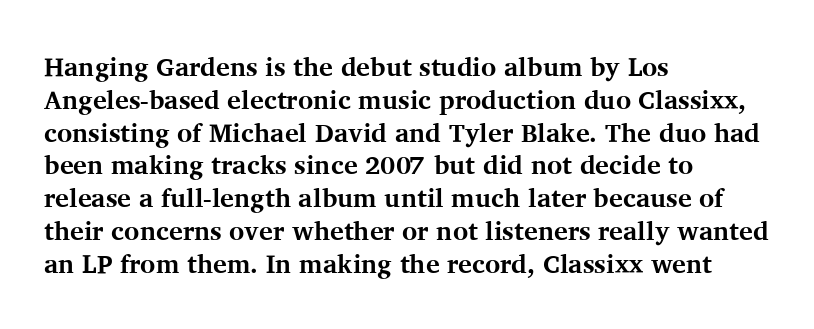
Reading down the column, the eye jumps a familiar distance to each next line. The passage shown is not underscored anywhere. Its strokes are broad and dark, the hallmark of bold type. Quick note: not italic, upright. Observe the ordinary spacing: letters are neighbours, not strangers. Line beginnings align vertically; line endings do not.
